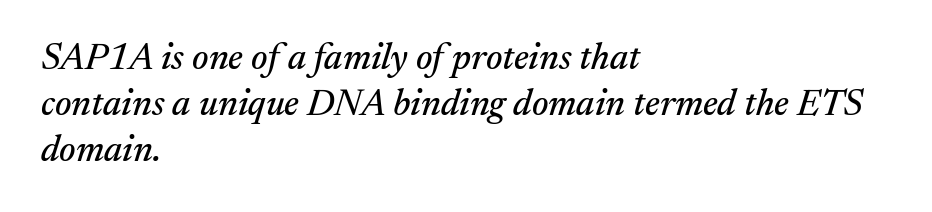
The passage shown is not underscored anywhere. This rendering leaves character spacing at its baseline value. Small tapered or slab feet sit at the stroke ends, so this counts as serif. The rendering applies a slant to the glyphs.
